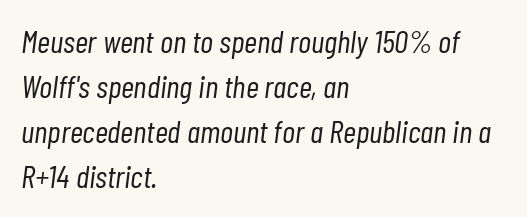
{"italic": "yes", "lean": "right", "slant_degrees": 7, "bold": "no", "weight": "light", "width": "condensed", "stroke_contrast": "low", "x_height": "medium", "monospaced": "no", "underline": "no", "align": "left", "line_spacing": "normal", "line_spacing_ratio": 1.41, "letter_spacing": "normal", "letter_spacing_em": 0.0, "glyph_px": 32}
